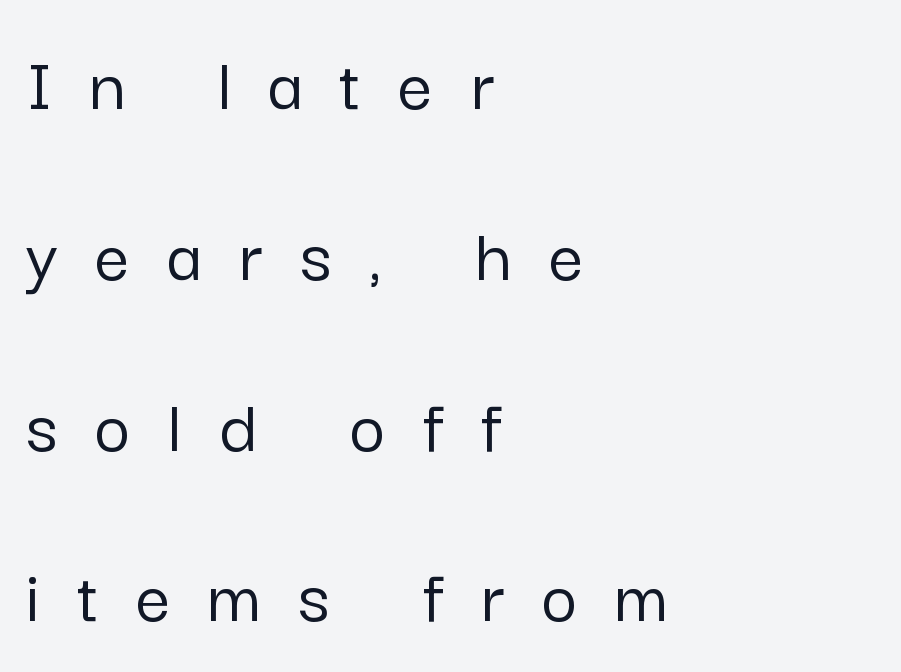
The image shows 78 px sans-serif type, upright; set left-aligned, loose line spacing (2.19x), unusually wide letter spacing (+0.48 em), not underlined; low stroke contrast and a medium x-height.
